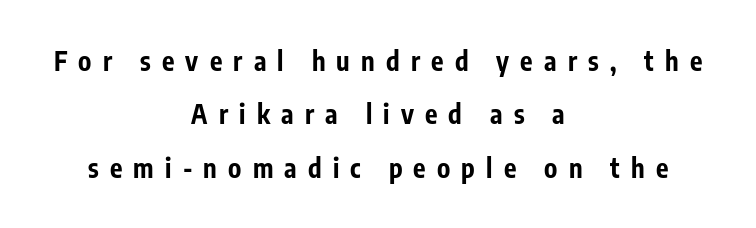
The image shows 26 px bold type, upright; set centered, loose line spacing (2.05x), unusually wide letter spacing (+0.43 em), not underlined.
